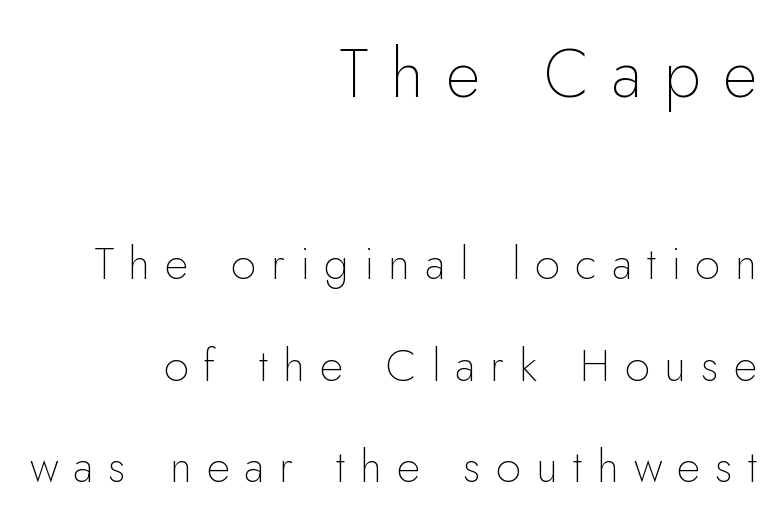
Q: Is the text bold? A: No.
Q: Is the text italic (slanted)? A: No, it is upright.
Q: Is the typeface a serif or a sans-serif typeface? A: Sans-serif.
Q: Is the text underlined? A: No.
Q: How is the paragraph aligned? A: Right-aligned.
Q: Is the spacing between letters normal or unusually wide? A: Unusually wide.
Q: Is the spacing between lines tight, normal or loose? A: Loose.
Q: Which block of text is set in a larger size, the first (top) or the second (bottom)? A: The first (top) one.
Q: Width (condensed, normal, or wide)? A: Normal.
Q: Stroke contrast? A: Low.
Q: x-height? A: Small.
Q: Monospaced? A: No.
